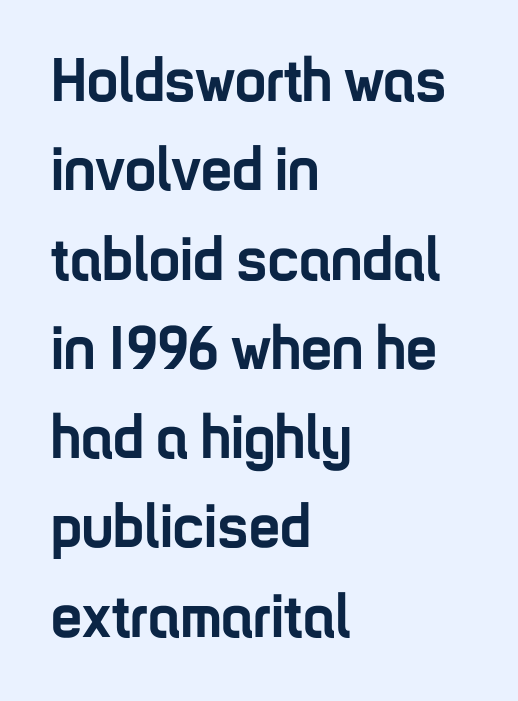
{"serif": "no", "italic": "no", "bold": "yes", "weight": "semibold", "width": "condensed", "stroke_contrast": "low", "x_height": "medium", "monospaced": "no", "underline": "no", "align": "left", "line_spacing": "normal", "line_spacing_ratio": 1.44, "letter_spacing": "normal", "letter_spacing_em": 0.0, "glyph_px": 62}
